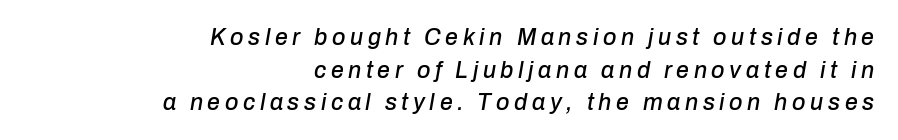
{"italic": "yes", "lean": "right", "slant_degrees": 10, "underline": "no", "align": "right", "line_spacing": "normal", "line_spacing_ratio": 1.42, "letter_spacing": "wide", "letter_spacing_em": 0.2, "glyph_px": 23}
